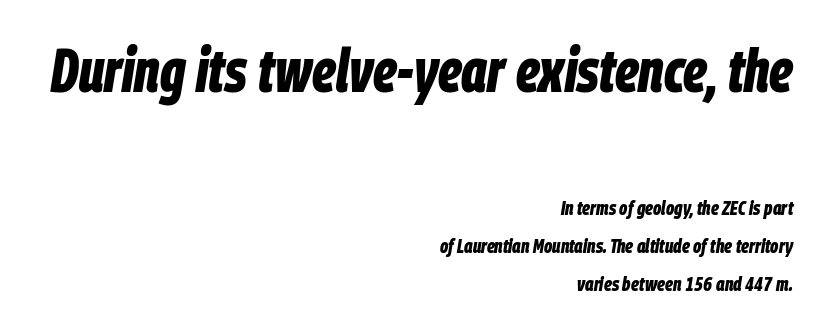
{"italic": "yes", "lean": "right", "slant_degrees": 9, "bold": "yes", "weight": "bold", "width": "condensed", "stroke_contrast": "low", "x_height": "large", "monospaced": "no", "underline": "no", "align": "right", "line_spacing": "loose", "line_spacing_ratio": 1.9, "letter_spacing": "normal", "letter_spacing_em": 0.0, "larger_block": "first", "size_ratio": 3.0, "glyph_px": 60}
